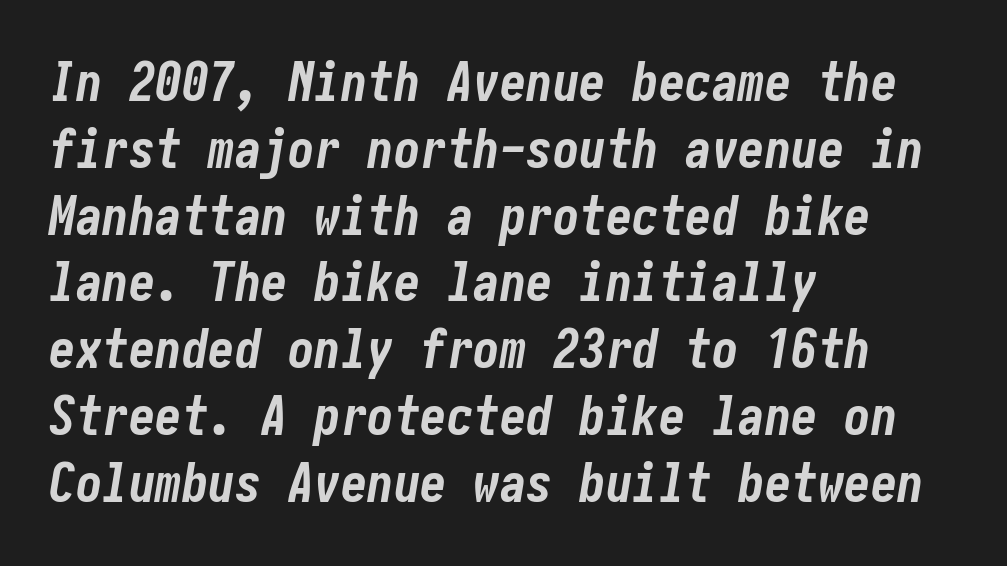
The image shows 53 px bold, condensed type, italic (leaning right); set left-aligned, normal line spacing (1.26x), normal letter spacing, not underlined; low stroke contrast and a medium x-height.
